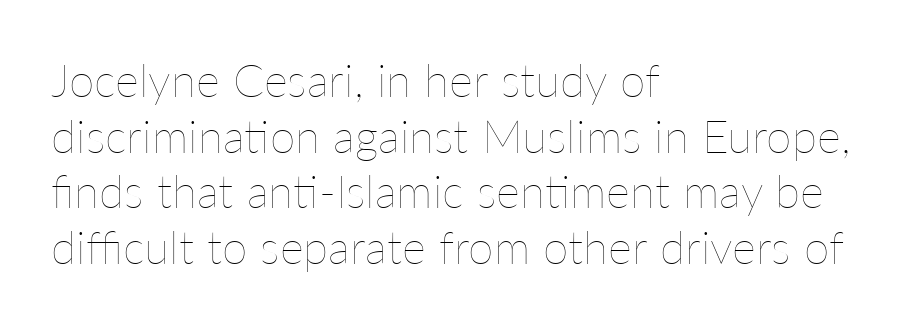
The passage shown is typed in a proportional face where columns would drift. The specimen omits any rule beneath the text block's lines. Look at the tracking — it's just the regular setting, nothing added. These lines are set flush left with a ragged right edge.
